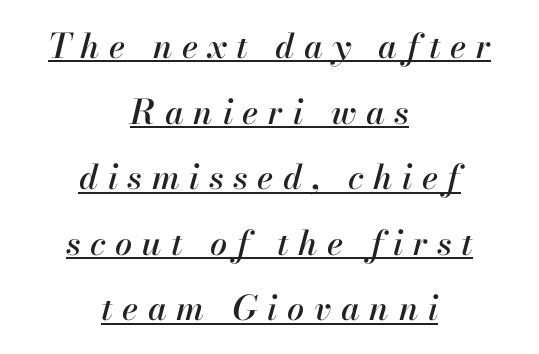
The image shows 34 px text type, italic (leaning right); set centered, loose line spacing (1.93x), unusually wide letter spacing (+0.28 em), underlined; high stroke contrast and a small x-height.
